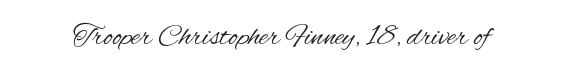
Q: Is the text bold? A: No.
Q: Is the text italic (slanted)? A: Yes.
Q: Is the typeface a serif or a sans-serif typeface? A: Sans-serif.
Q: Is the text underlined? A: No.
Q: Is the spacing between letters normal or unusually wide? A: Normal.
Q: Width (condensed, normal, or wide)? A: Condensed.
Q: Stroke contrast? A: Medium.
Q: x-height? A: Small.
Q: Monospaced? A: No.
